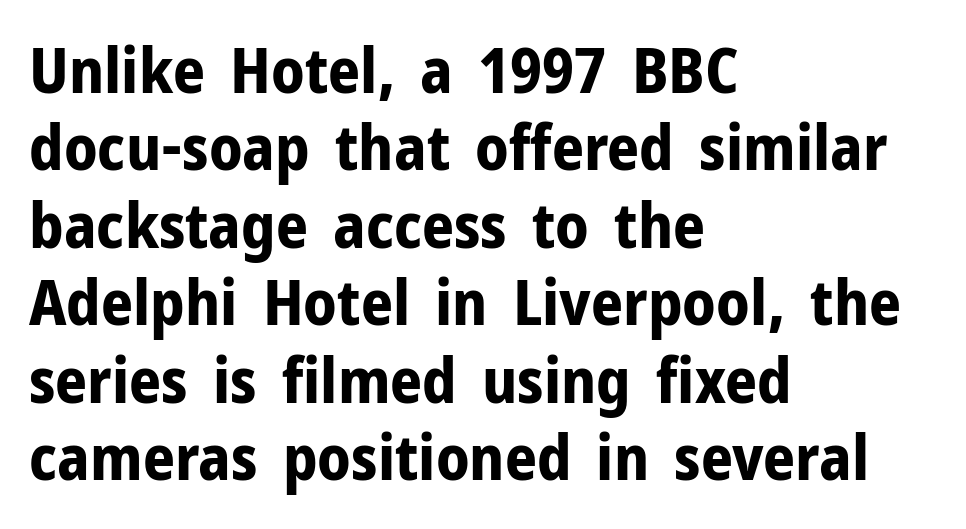
The image shows 63 px bold sans-serif type, upright; set left-aligned, line spacing 1.23x, normal letter spacing, not underlined; low stroke contrast and a medium x-height.
